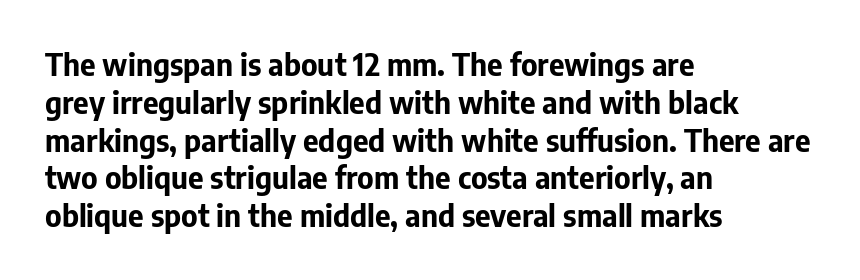
{"serif": "no", "italic": "no", "bold": "yes", "weight": "bold", "width": "normal", "stroke_contrast": "low", "x_height": "medium", "monospaced": "no", "underline": "no", "align": "left", "line_spacing": "normal", "line_spacing_ratio": 1.26, "letter_spacing": "normal", "letter_spacing_em": 0.0, "glyph_px": 30}
